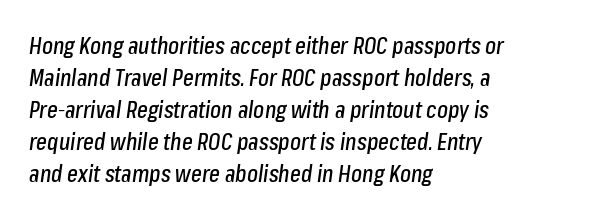
{"italic": "yes", "lean": "right", "slant_degrees": 8, "underline": "no", "align": "left", "line_spacing": "normal", "line_spacing_ratio": 1.39, "letter_spacing": "normal", "letter_spacing_em": 0.0, "glyph_px": 23}
